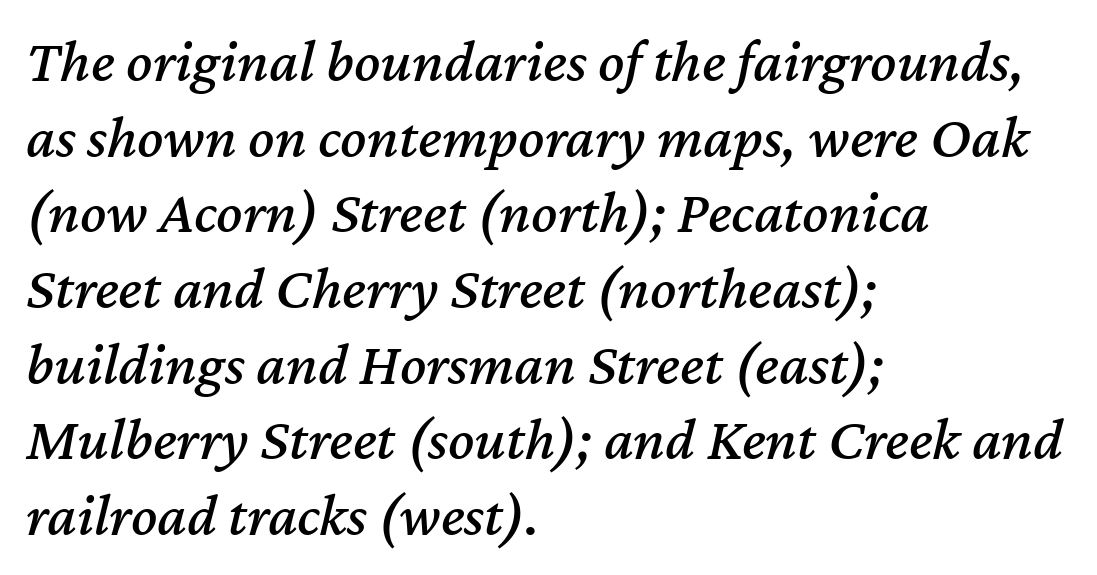
{"italic": "yes", "lean": "right", "slant_degrees": 12, "width": "normal", "stroke_contrast": "medium", "x_height": "medium", "monospaced": "no", "underline": "no", "align": "left", "line_spacing_ratio": 1.24, "letter_spacing": "normal", "letter_spacing_em": 0.0, "glyph_px": 61}
